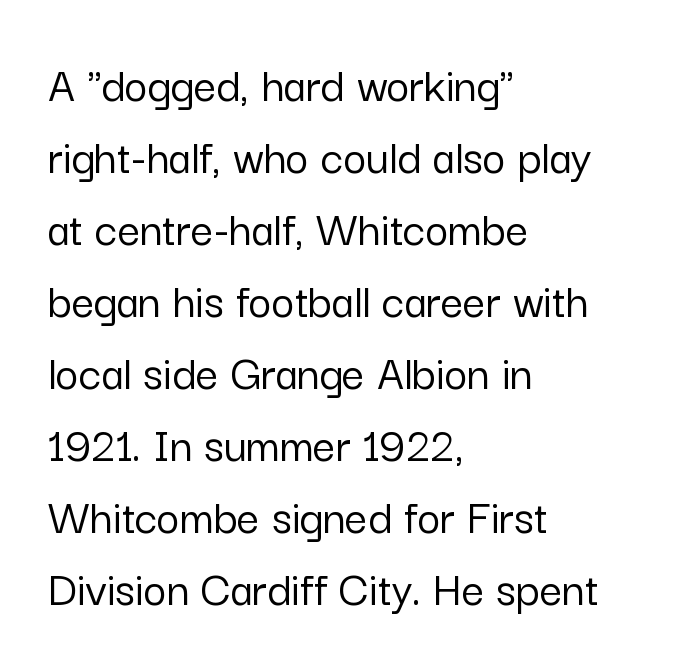
Q: Is the text italic (slanted)? A: No, it is upright.
Q: Is the typeface a serif or a sans-serif typeface? A: Sans-serif.
Q: Is the text underlined? A: No.
Q: How is the paragraph aligned? A: Left-aligned.
Q: Is the spacing between letters normal or unusually wide? A: Normal.
Q: Is the spacing between lines tight, normal or loose? A: Normal.
Q: Width (condensed, normal, or wide)? A: Normal.
Q: Stroke contrast? A: Low.
Q: x-height? A: Medium.
Q: Monospaced? A: No.
